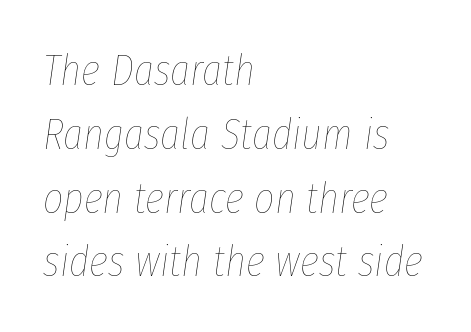
Is there much room between lines? A standard amount, neither cramped nor airy. The letters advance in unequal steps, a hallmark of proportional type. The weight tops out at a normal text grade. It's the slanting kind of type.
